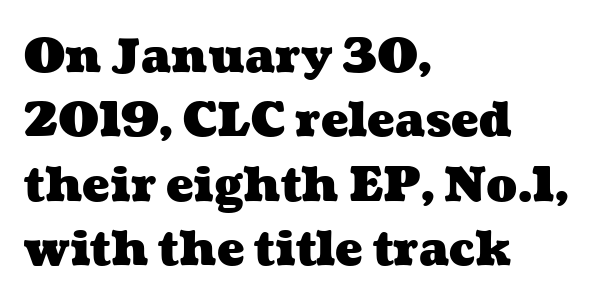
The image shows 46 px heavy, wide type; set left-aligned, normal line spacing (1.4x), normal letter spacing, not underlined; medium stroke contrast and a medium x-height.
